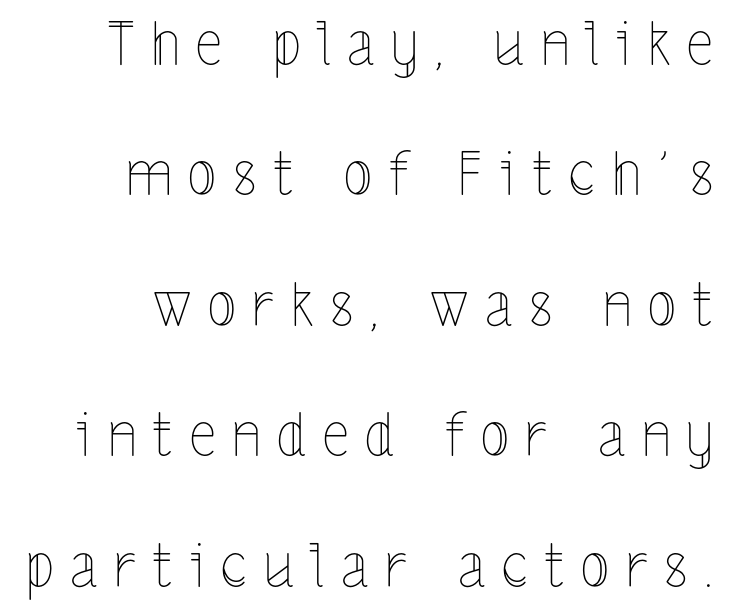
The image shows 59 px thin, condensed type, upright; set right-aligned, loose line spacing (2.21x), unusually wide letter spacing (+0.28 em), not underlined; a medium x-height.
